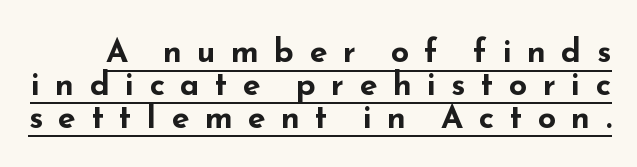
The image shows 32 px bold, wide sans-serif type, upright; set tight line spacing (1.03x), unusually wide letter spacing (+0.48 em), underlined; low stroke contrast and a small x-height.
